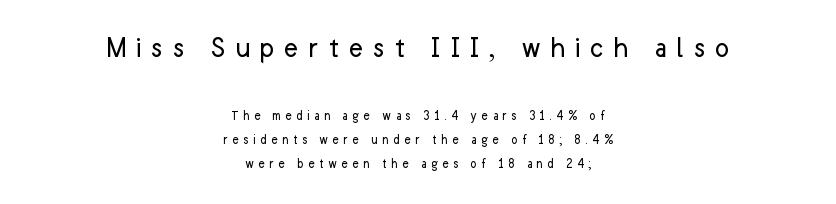
Q: Is the text bold? A: No.
Q: Is the text italic (slanted)? A: No, it is upright.
Q: Is the typeface a serif or a sans-serif typeface? A: Sans-serif.
Q: Is the text underlined? A: No.
Q: How is the paragraph aligned? A: Centered.
Q: Is the spacing between letters normal or unusually wide? A: Unusually wide.
Q: Which block of text is set in a larger size, the first (top) or the second (bottom)? A: The first (top) one.
Q: Width (condensed, normal, or wide)? A: Normal.
Q: Stroke contrast? A: Low.
Q: x-height? A: Medium.
Q: Monospaced? A: No.
